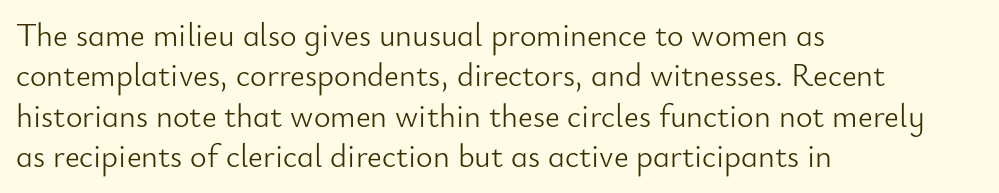
Q: Is the text bold? A: No.
Q: Is the text italic (slanted)? A: No, it is upright.
Q: Is the typeface a serif or a sans-serif typeface? A: Sans-serif.
Q: Is the text underlined? A: No.
Q: How is the paragraph aligned? A: Left-aligned.
Q: Is the spacing between letters normal or unusually wide? A: Normal.
Q: Is the spacing between lines tight, normal or loose? A: Normal.
Q: Width (condensed, normal, or wide)? A: Normal.
Q: Stroke contrast? A: Low.
Q: x-height? A: Small.
Q: Monospaced? A: No.
